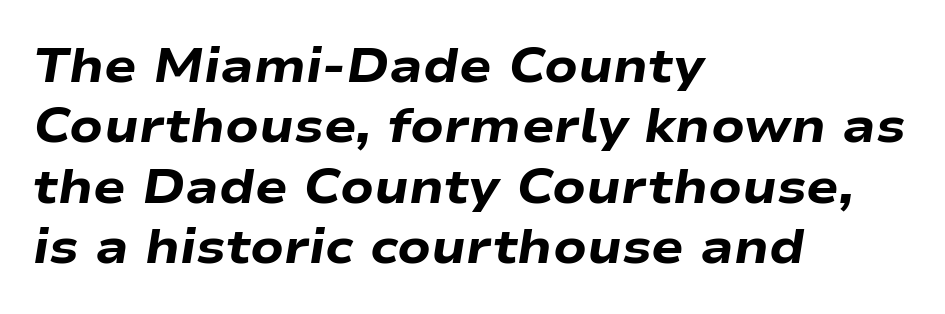
Typeset ragged right — the left edge is the straight one. Standard letterfit; no display-style spreading of the glyphs. Character widths vary here, with narrow letters taking less room than wide ones. Check under the words: just untouched page. When letters slant like this, we call the style italic. The typesetting leans heavy: a genuine bold.
